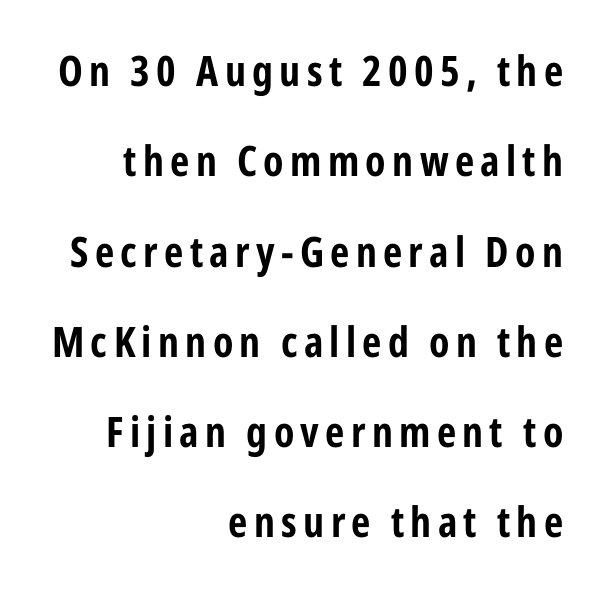
Q: Is the text bold? A: Yes.
Q: Is the text italic (slanted)? A: No, it is upright.
Q: Is the typeface a serif or a sans-serif typeface? A: Sans-serif.
Q: Is the text underlined? A: No.
Q: How is the paragraph aligned? A: Right-aligned.
Q: Is the spacing between lines tight, normal or loose? A: Loose.
Q: Width (condensed, normal, or wide)? A: Condensed.
Q: Stroke contrast? A: Low.
Q: x-height? A: Medium.
Q: Monospaced? A: No.
